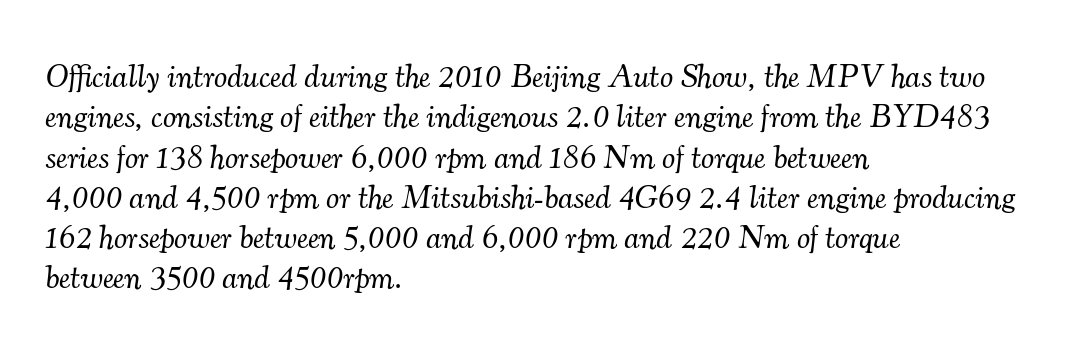
The image shows 33 px light serif type, italic (leaning right); set left-aligned, line spacing 1.22x, normal letter spacing, not underlined; medium stroke contrast and a small x-height.
